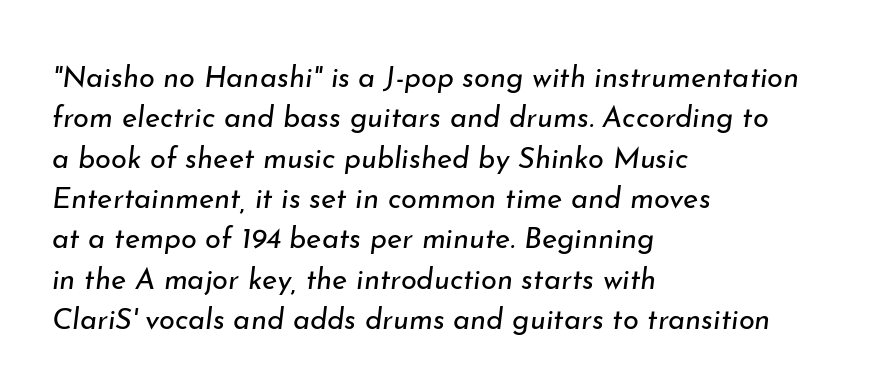
{"italic": "yes", "lean": "right", "slant_degrees": 7, "bold": "no", "weight": "regular", "width": "normal", "stroke_contrast": "low", "x_height": "small", "monospaced": "no", "underline": "no", "align": "left", "line_spacing": "normal", "line_spacing_ratio": 1.39, "letter_spacing": "normal", "letter_spacing_em": 0.0, "glyph_px": 29}
